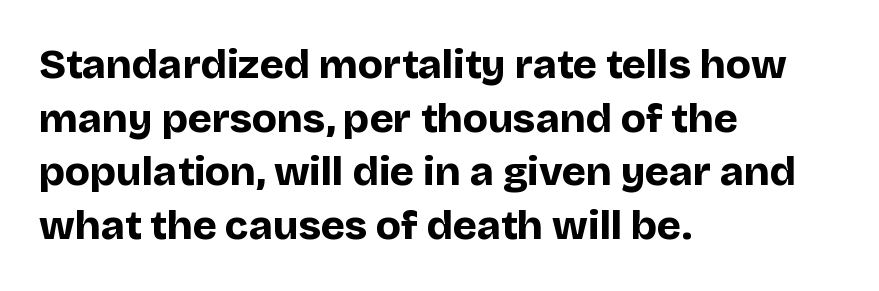
Q: Is the text bold? A: Yes.
Q: Is the text italic (slanted)? A: No, it is upright.
Q: Is the typeface a serif or a sans-serif typeface? A: Sans-serif.
Q: Is the text underlined? A: No.
Q: How is the paragraph aligned? A: Left-aligned.
Q: Is the spacing between letters normal or unusually wide? A: Normal.
Q: Is the spacing between lines tight, normal or loose? A: Normal.
Q: Width (condensed, normal, or wide)? A: Normal.
Q: Stroke contrast? A: Low.
Q: x-height? A: Large.
Q: Monospaced? A: No.
